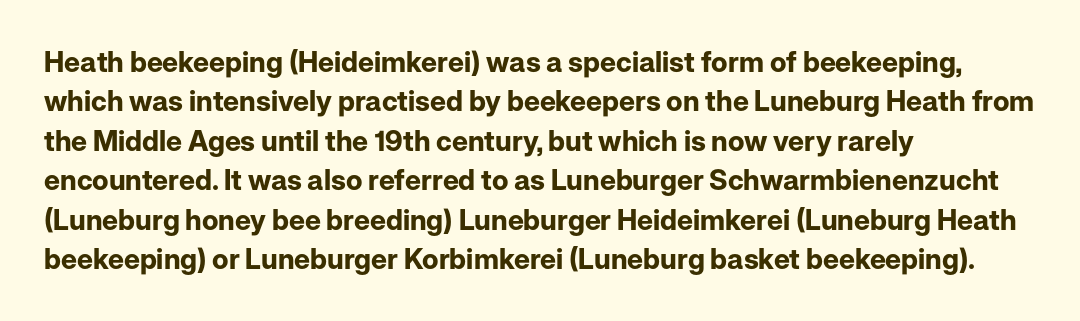
The image shows 28 px bold sans-serif type, upright; set left-aligned, normal line spacing (1.41x), normal letter spacing, not underlined; low stroke contrast and a medium x-height.
